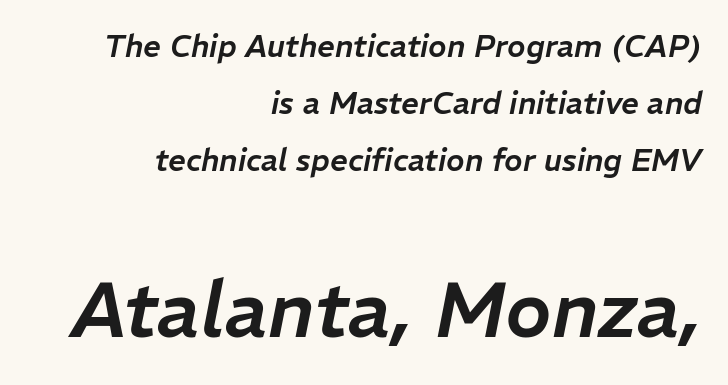
{"italic": "yes", "lean": "right", "slant_degrees": 11, "width": "normal", "stroke_contrast": "low", "x_height": "medium", "monospaced": "no", "underline": "no", "align": "right", "line_spacing_ratio": 1.84, "letter_spacing": "normal", "letter_spacing_em": 0.0, "larger_block": "second", "size_ratio": 2.52, "glyph_px": 78}
